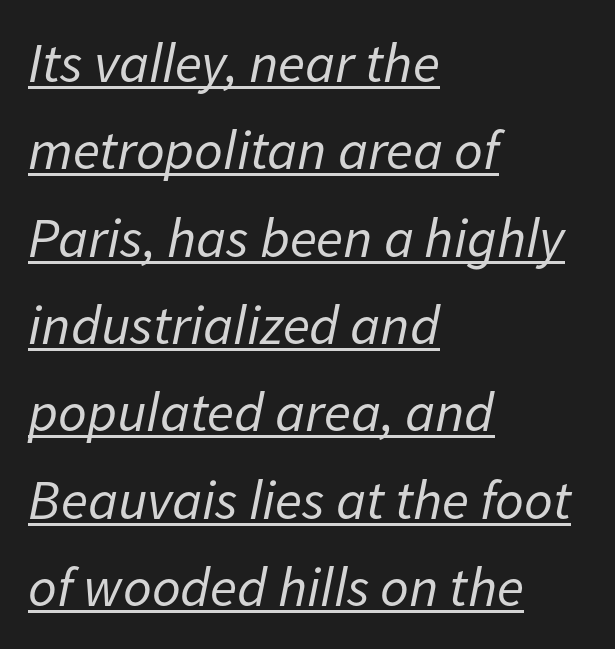
The image shows 56 px regular-weight type, italic (leaning right); set left-aligned, normal line spacing (1.56x), normal letter spacing, underlined; low stroke contrast and a medium x-height.
